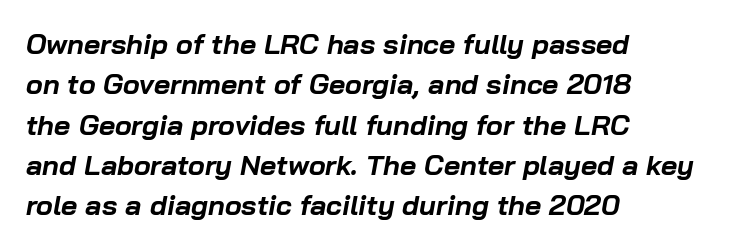
These lines carry a lot of weight — the face is fully bold. Each row of text sits above clean, open space. Look at the tracking — it's just the regular setting, nothing added. The face used here is proportionally spaced, like ordinary book or web type. In terms of posture, this sample is oblique.
